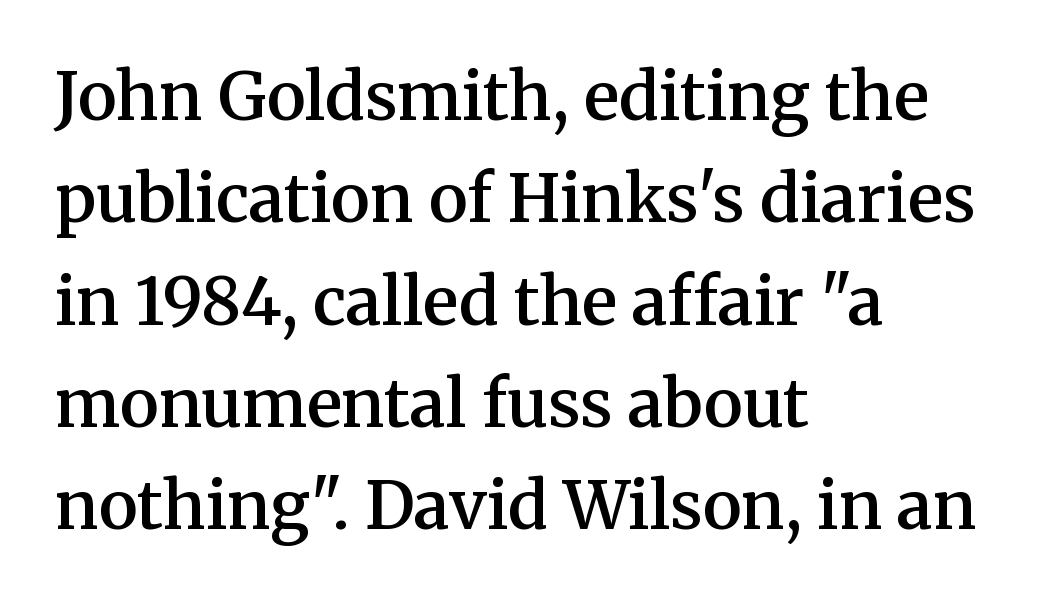
{"serif": "yes", "italic": "no", "bold": "semi", "weight": "semibold", "width": "normal", "stroke_contrast": "medium", "x_height": "medium", "monospaced": "no", "underline": "no", "align": "left", "line_spacing": "normal", "line_spacing_ratio": 1.55, "letter_spacing": "normal", "letter_spacing_em": 0.0, "glyph_px": 66}
